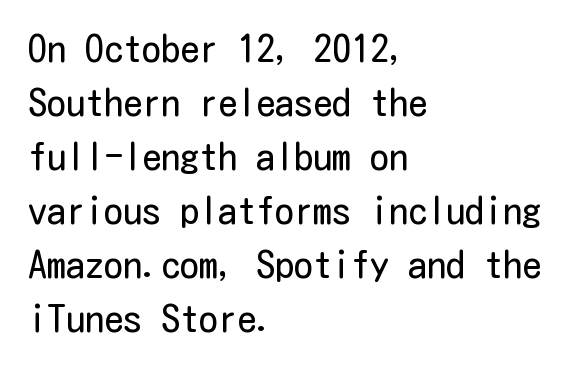
The letterforms sit at book weight or below. Ascenders rise straight up at ninety degrees. Summary of vertical rhythm: regular, with standard interline spacing. Compared with typical body copy, the letter spacing here is the same.
